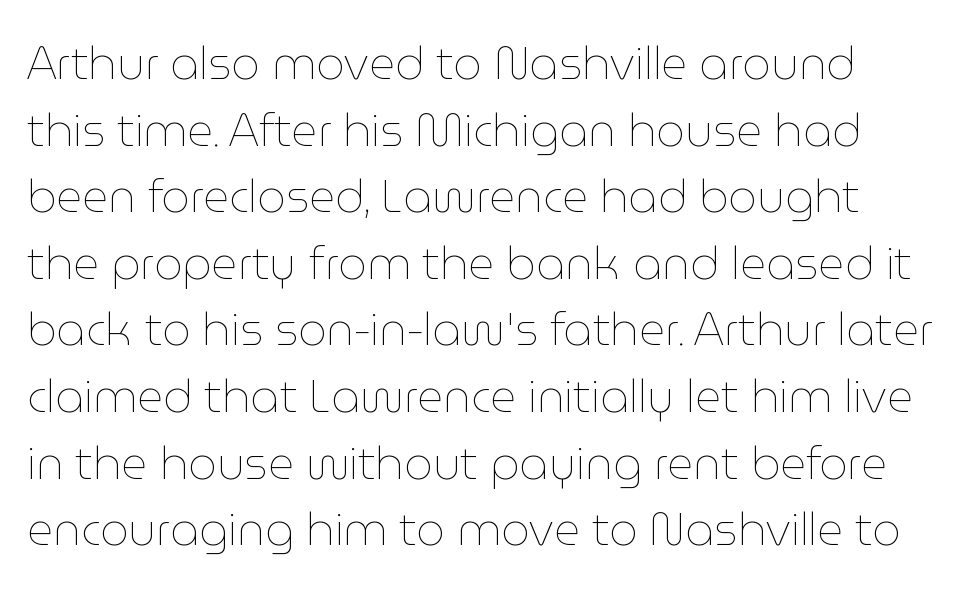
The image shows 45 px thin type, upright; set normal line spacing (1.48x), normal letter spacing, not underlined; low stroke contrast and a medium x-height.
